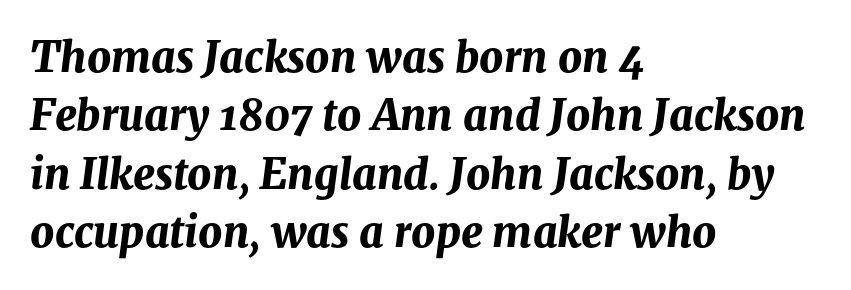
Heavy, bold letterforms. There's an unmistakable incline to the writing here. The lines are quadded left. Each word holds together tightly as a unit, with standard inter-letter gaps. Lines of text with bare space underneath.
